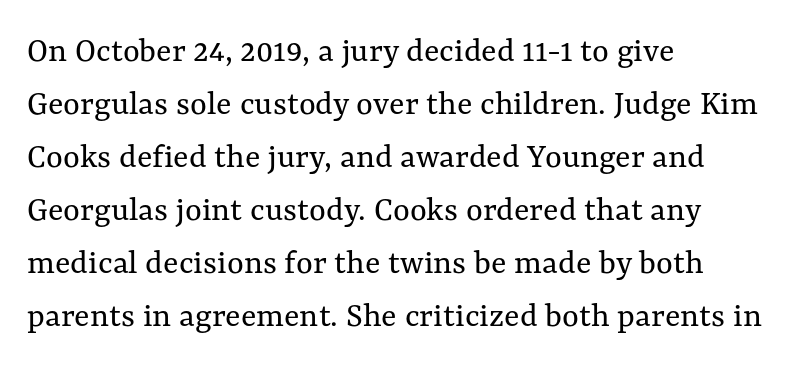
{"italic": "no", "bold": "no", "weight": "regular", "width": "normal", "stroke_contrast": "medium", "x_height": "medium", "monospaced": "no", "underline": "no", "align": "left", "line_spacing": "normal", "line_spacing_ratio": 1.47, "letter_spacing": "normal", "letter_spacing_em": 0.0, "glyph_px": 36}
